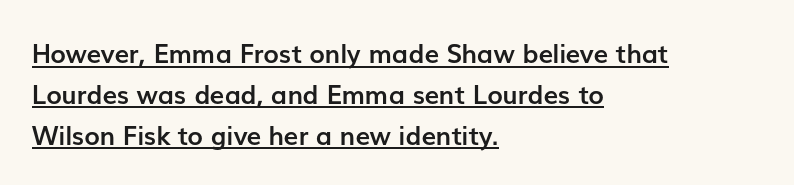
Q: Is the text bold? A: Yes.
Q: Is the text italic (slanted)? A: No, it is upright.
Q: Is the text underlined? A: Yes.
Q: How is the paragraph aligned? A: Left-aligned.
Q: Is the spacing between letters normal or unusually wide? A: Normal.
Q: Is the spacing between lines tight, normal or loose? A: Normal.
